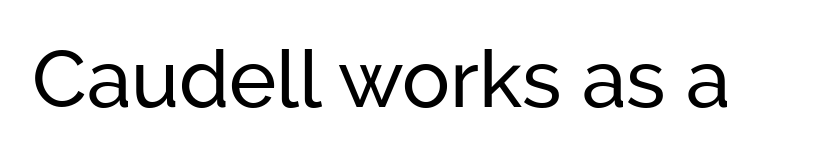
The image shows 80 px sans-serif type, upright; set normal letter spacing, not underlined; low stroke contrast and a medium x-height.
